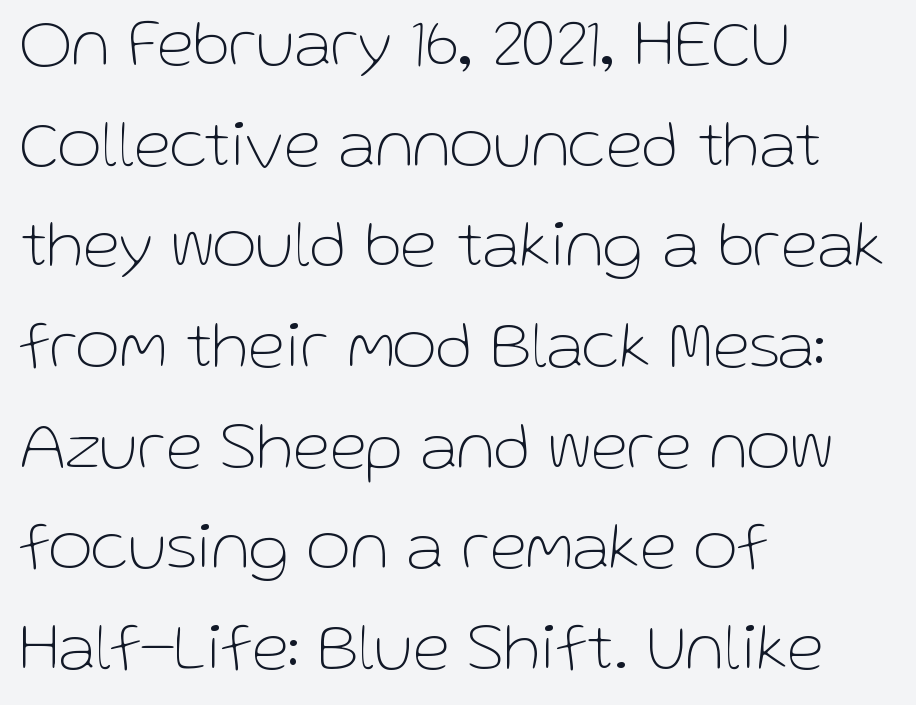
The image shows 68 px thin sans-serif type, upright; set left-aligned, normal line spacing (1.48x), normal letter spacing, not underlined; low stroke contrast and a medium x-height.
